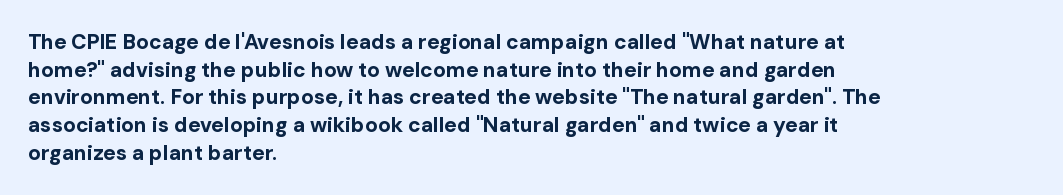
It's the straight-up-and-down kind of type. The words here are not underlined. Summary of vertical rhythm: regular, with standard interline spacing. Alignment: flush left. The rendering keeps characters at their native spacing.
